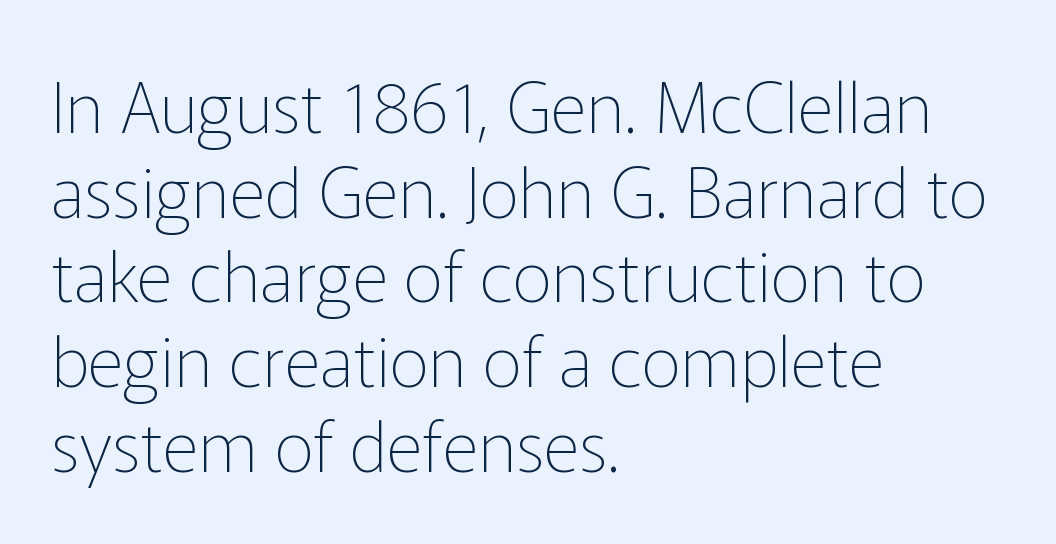
{"serif": "no", "italic": "no", "bold": "no", "weight": "thin", "width": "normal", "stroke_contrast": "low", "x_height": "medium", "monospaced": "no", "underline": "no", "align": "left", "line_spacing_ratio": 1.21, "letter_spacing": "normal", "letter_spacing_em": 0.0, "glyph_px": 70}
